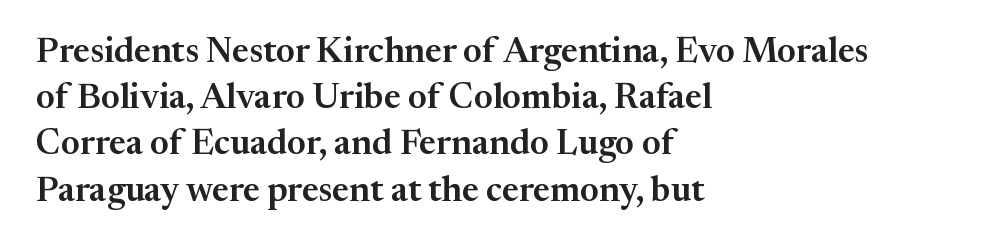
{"serif": "yes", "italic": "no", "width": "normal", "stroke_contrast": "medium", "x_height": "medium", "monospaced": "no", "underline": "no", "align": "left", "line_spacing": "normal", "line_spacing_ratio": 1.32, "letter_spacing": "normal", "letter_spacing_em": 0.0, "glyph_px": 35}
